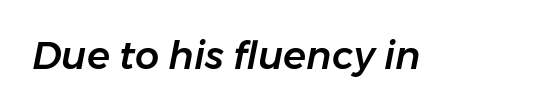
{"italic": "yes", "lean": "right", "slant_degrees": 11, "width": "normal", "stroke_contrast": "low", "x_height": "medium", "monospaced": "no", "underline": "no", "letter_spacing": "normal", "letter_spacing_em": 0.0, "glyph_px": 38}
